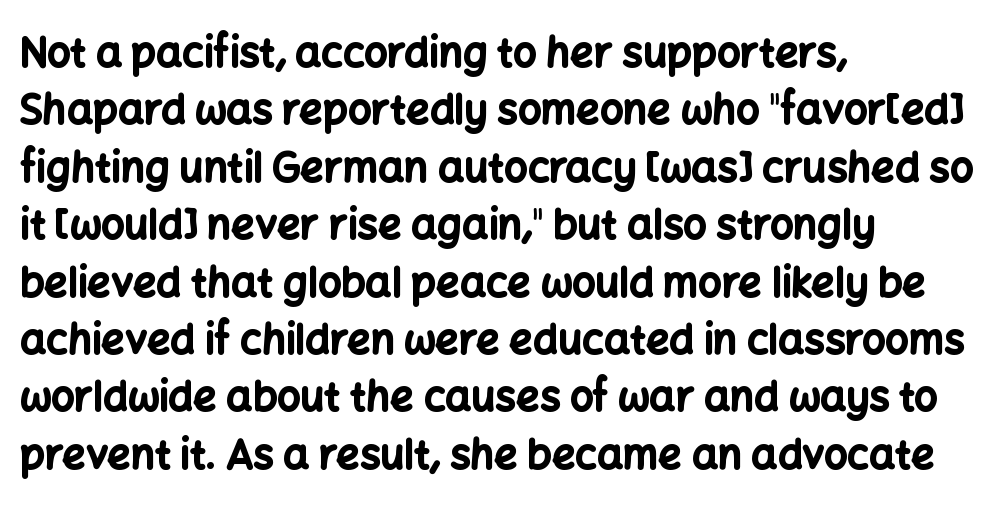
Is this a sans? Yes — the strokes have no serifs. Bold? Absolutely — the strokes are thick and heavy. The horizontal fit of the characters is conventional and even. Is there any slant? The stems are plumb. Proportional: the letters do not fall into vertical columns.
